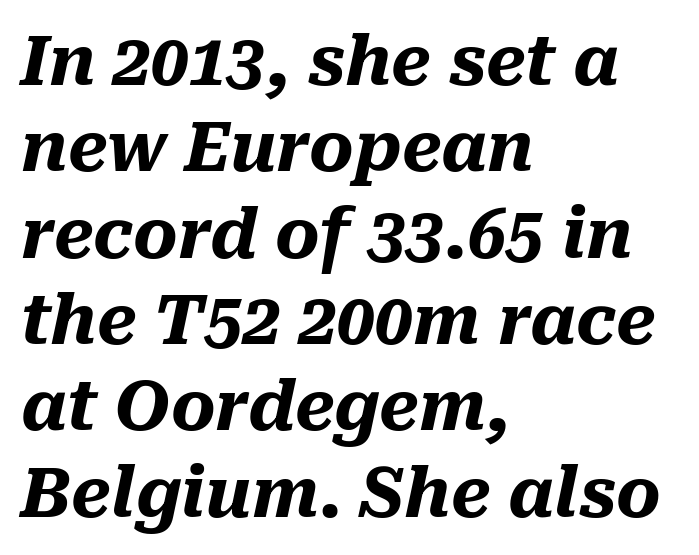
The image shows 68 px heavy type, italic (leaning right); set left-aligned, normal line spacing (1.27x), normal letter spacing, not underlined; medium stroke contrast and a medium x-height.
